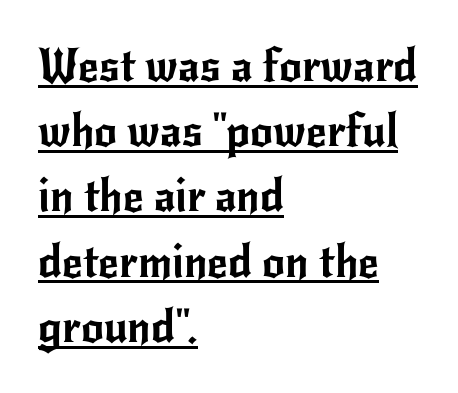
A baseline rule has been typeset under these characters. A typesetter would call this leading conventional body-copy spacing. Do the characters align in a grid? No, the font is proportional. Glyph-to-glyph distance matches everyday printed text.
